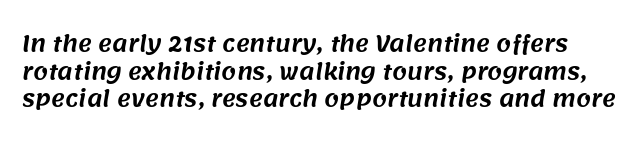
Q: Is the text underlined? A: No.
Q: Is the spacing between letters normal or unusually wide? A: Normal.
Q: Is the spacing between lines tight, normal or loose? A: Normal.
